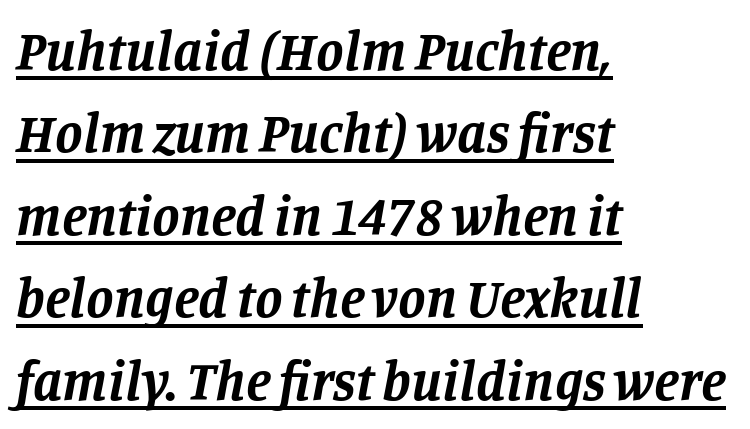
Observe the lean: these are italic letterforms. Notice how the passage keeps a crisp vertical edge on the left only. Horizontal bands of white between lines are of average thickness. The words here are underlined.
